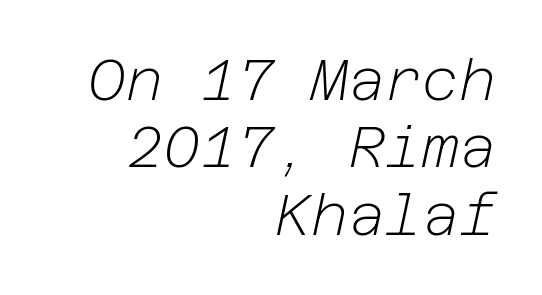
Q: Is the text bold? A: No.
Q: Is the text italic (slanted)? A: Yes, it leans right by about 12 degrees.
Q: Is the text underlined? A: No.
Q: How is the paragraph aligned? A: Right-aligned.
Q: Is the spacing between letters normal or unusually wide? A: Normal.
Q: Width (condensed, normal, or wide)? A: Normal.
Q: Stroke contrast? A: Low.
Q: x-height? A: Medium.
